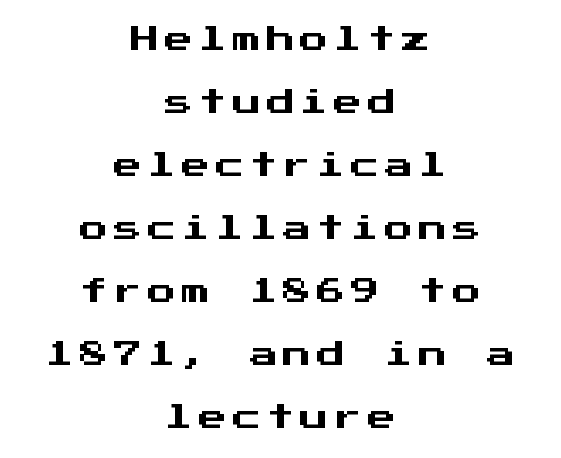
{"serif": "no", "italic": "no", "width": "normal", "stroke_contrast": "medium", "x_height": "medium", "monospaced": "yes", "underline": "no", "align": "center", "line_spacing": "loose", "line_spacing_ratio": 2.25, "letter_spacing": "wide", "letter_spacing_em": 0.21, "glyph_px": 28}
